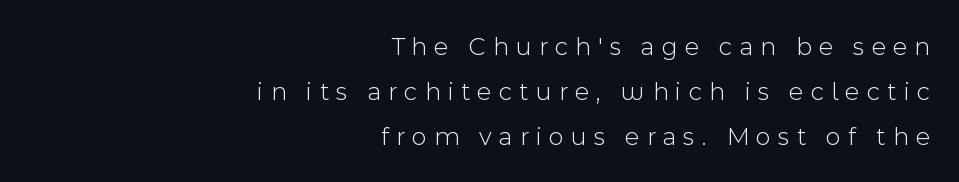
Q: Is the text bold? A: No.
Q: Is the text italic (slanted)? A: No, it is upright.
Q: Is the text underlined? A: No.
Q: How is the paragraph aligned? A: Right-aligned.
Q: Is the spacing between letters normal or unusually wide? A: Unusually wide.
